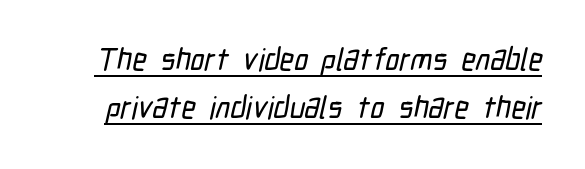
Looks like regular typesetting: each glyph gets only the width it needs. Between one letter and the next there's only the usual sliver of space. The type family on display is of the sans-serif kind. The rows are spaced the way most documents space them.
